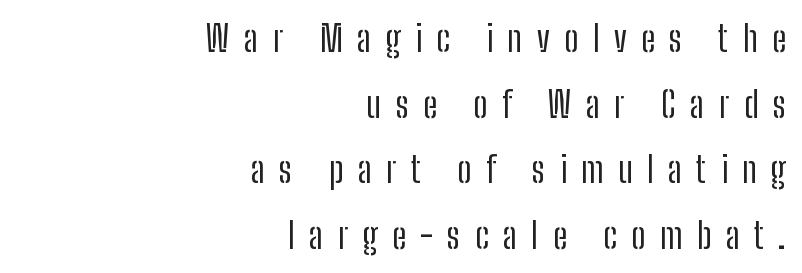
The image shows 36 px regular-weight, condensed sans-serif type, upright; set right-aligned, line spacing 1.82x, unusually wide letter spacing (+0.4 em), not underlined; low stroke contrast and a medium x-height.
